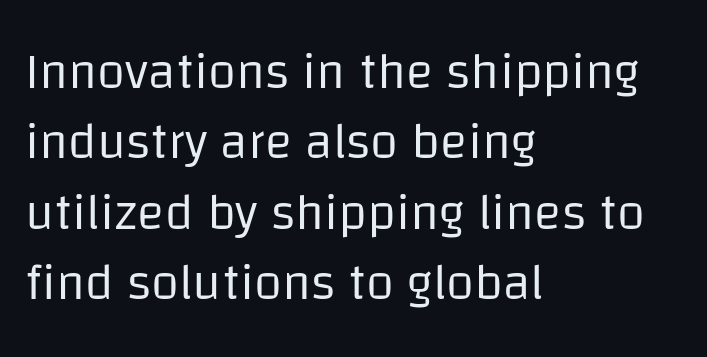
{"serif": "no", "italic": "no", "bold": "no", "weight": "regular", "width": "normal", "stroke_contrast": "low", "x_height": "large", "monospaced": "no", "underline": "no", "align": "left", "line_spacing": "normal", "line_spacing_ratio": 1.38, "letter_spacing": "normal", "letter_spacing_em": 0.0, "glyph_px": 51}
